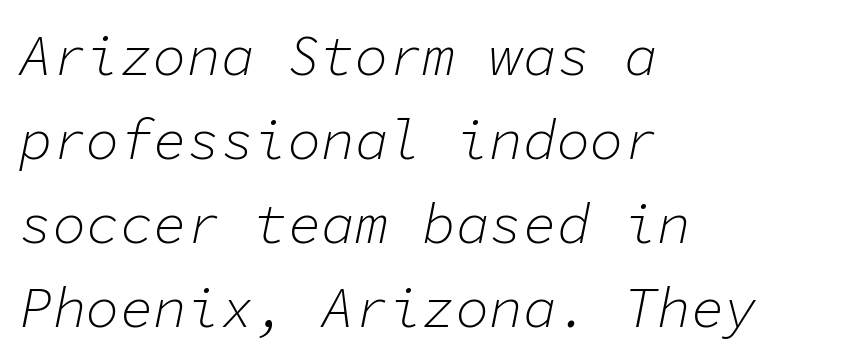
Q: Is the text bold? A: No.
Q: Is the text italic (slanted)? A: Yes, it leans right by about 11 degrees.
Q: Is the text underlined? A: No.
Q: How is the paragraph aligned? A: Left-aligned.
Q: Is the spacing between letters normal or unusually wide? A: Normal.
Q: Is the spacing between lines tight, normal or loose? A: Normal.
Q: Width (condensed, normal, or wide)? A: Normal.
Q: Stroke contrast? A: Low.
Q: x-height? A: Medium.
Q: Monospaced? A: Yes.
